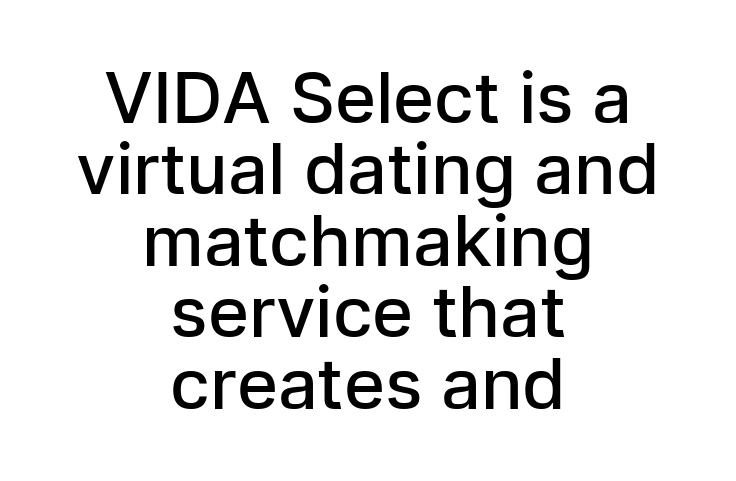
Q: Is the text bold? A: Semi-bold.
Q: Is the text italic (slanted)? A: No, it is upright.
Q: Is the typeface a serif or a sans-serif typeface? A: Sans-serif.
Q: Is the text underlined? A: No.
Q: How is the paragraph aligned? A: Centered.
Q: Is the spacing between letters normal or unusually wide? A: Normal.
Q: Is the spacing between lines tight, normal or loose? A: Tight.
Q: Width (condensed, normal, or wide)? A: Normal.
Q: Stroke contrast? A: Low.
Q: x-height? A: Medium.
Q: Monospaced? A: No.
